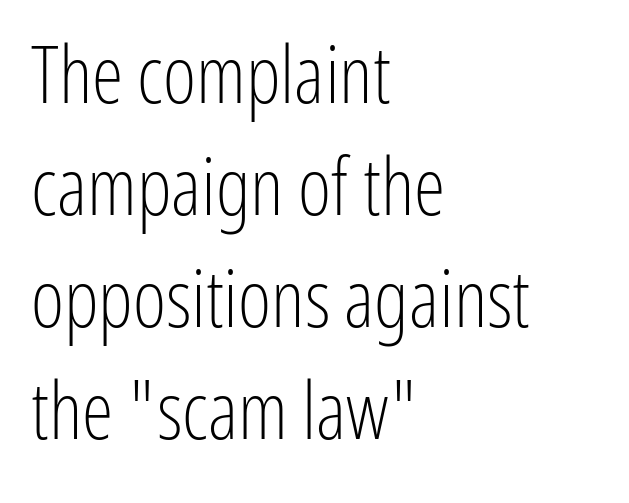
{"serif": "no", "italic": "no", "bold": "no", "weight": "light", "width": "condensed", "stroke_contrast": "low", "x_height": "medium", "monospaced": "no", "underline": "no", "align": "left", "line_spacing": "normal", "line_spacing_ratio": 1.4, "letter_spacing": "normal", "letter_spacing_em": 0.0, "glyph_px": 80}
